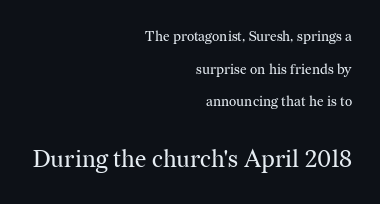
The passage shown is not bold in any degree. The passage shown begins with its smaller block and ends with its larger one. You could fit nearly another row in the gap between these rows. A flush-right, rag-left setting is used for this passage. This sample uses plain, unmodified letter spacing.
